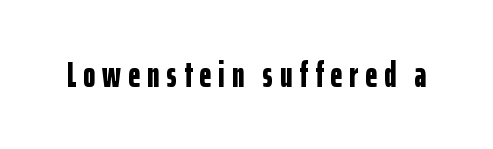
A typesetter would mark this as roman, not italic. Think of a printed novel: that variable character pitch is what you see here. Classification — sans serif. Has an underline been added? It has not.
